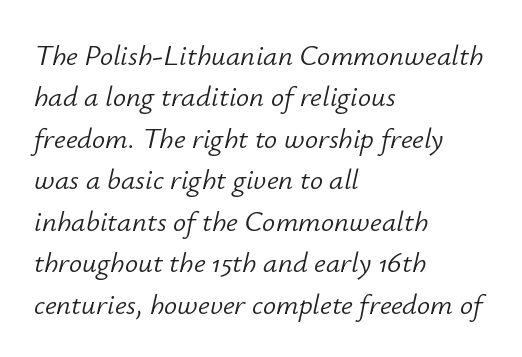
You could call the tracking neutral — neither tight nor loose. If you measured baseline to baseline, you'd find a middling distance. These lines are rendered in a variable-pitch font. A clean baseline with only descenders dipping below it. Stems and bowls with no extra thickness — not bold. The lettering tilts uniformly, giving the passage an italic look.
